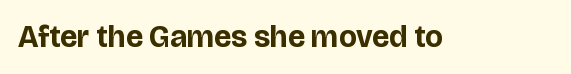
The image shows 31 px bold sans-serif type, upright; set normal letter spacing, not underlined; low stroke contrast and a large x-height.
